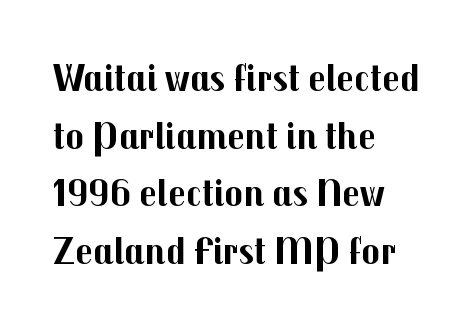
{"serif": "no", "italic": "no", "bold": "yes", "weight": "bold", "width": "normal", "stroke_contrast": "medium", "x_height": "medium", "monospaced": "no", "underline": "no", "align": "left", "line_spacing": "normal", "line_spacing_ratio": 1.48, "letter_spacing": "normal", "letter_spacing_em": 0.0, "glyph_px": 39}
